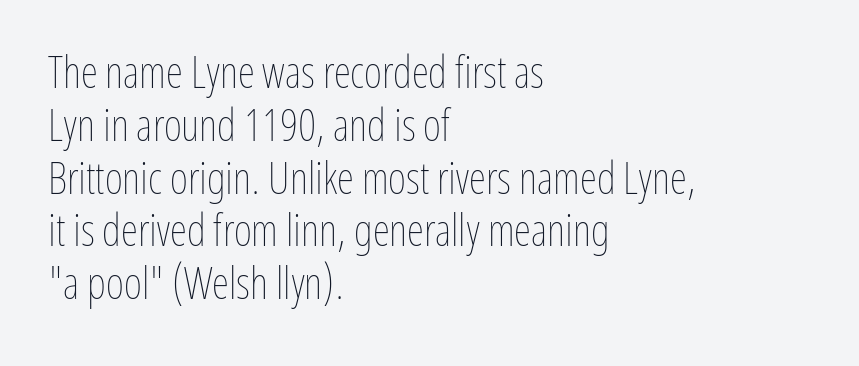
Q: Is the text bold? A: No.
Q: Is the text italic (slanted)? A: No, it is upright.
Q: Is the text underlined? A: No.
Q: How is the paragraph aligned? A: Left-aligned.
Q: Is the spacing between letters normal or unusually wide? A: Normal.
Q: Width (condensed, normal, or wide)? A: Condensed.
Q: Stroke contrast? A: Low.
Q: x-height? A: Medium.
Q: Monospaced? A: No.
